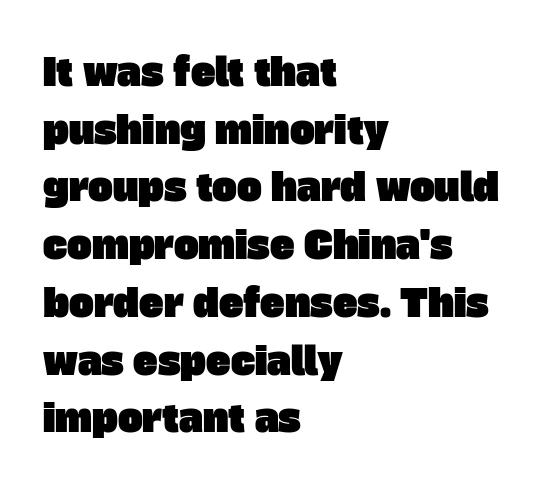
Q: Is the typeface a serif or a sans-serif typeface? A: Sans-serif.
Q: Is the text underlined? A: No.
Q: How is the paragraph aligned? A: Left-aligned.
Q: Is the spacing between letters normal or unusually wide? A: Normal.
Q: Is the spacing between lines tight, normal or loose? A: Normal.
Q: Width (condensed, normal, or wide)? A: Normal.
Q: Stroke contrast? A: Low.
Q: x-height? A: Large.
Q: Monospaced? A: No.
